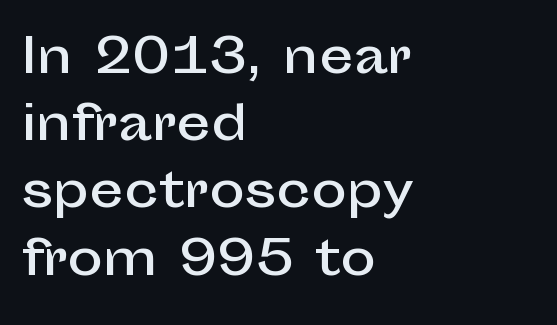
The letters sit at their default tracking, neither squeezed nor spread. Nope, no serifs anywhere on these letters. The setting favours the left margin, as ordinary paragraphs usually do. Evenly set lines give the paragraph a standard silhouette.
